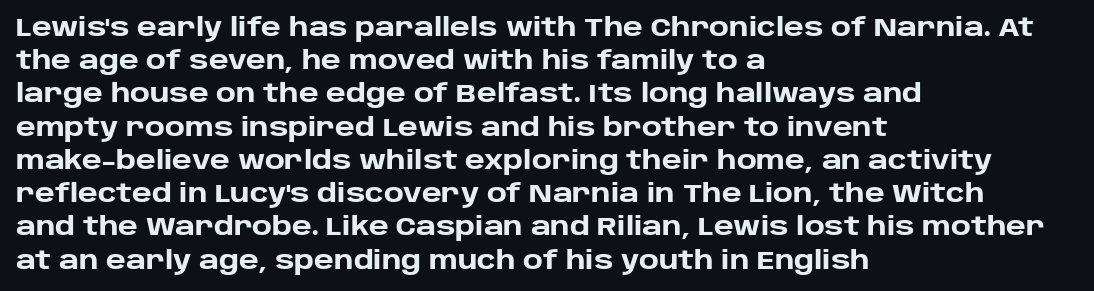
One-word summary of the alignment: left. Compared with an ordinary text face, these strokes are far heavier — a full bold. Interline gaps are of average width in this sample. Letter spacing: default. The baseline area is clear. The letters stand upright; this is a roman face.
